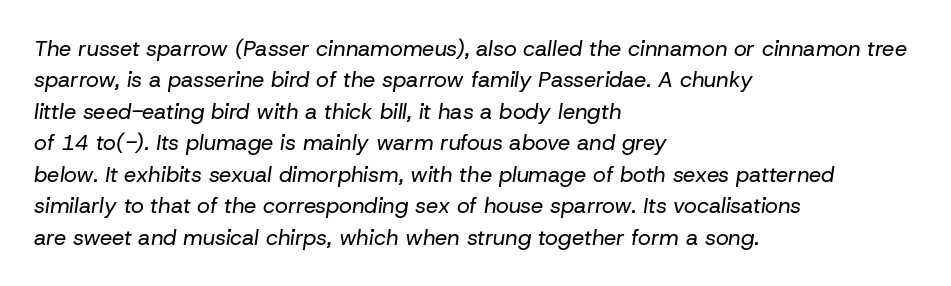
{"italic": "yes", "lean": "right", "slant_degrees": 8, "bold": "no", "underline": "no", "align": "left", "line_spacing": "normal", "line_spacing_ratio": 1.43, "letter_spacing": "normal", "letter_spacing_em": 0.0, "glyph_px": 22}
